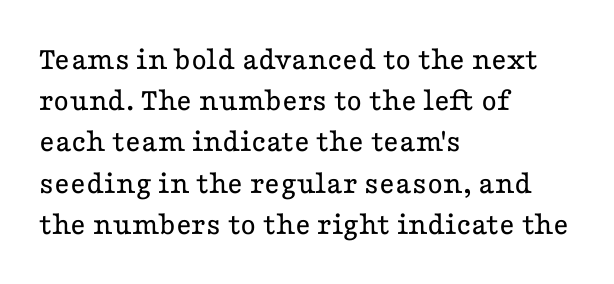
{"serif": "yes", "italic": "no", "bold": "no", "weight": "regular", "width": "wide", "stroke_contrast": "low", "x_height": "medium", "monospaced": "no", "underline": "no", "align": "left", "line_spacing": "normal", "line_spacing_ratio": 1.25, "letter_spacing": "normal", "letter_spacing_em": 0.0, "glyph_px": 33}
